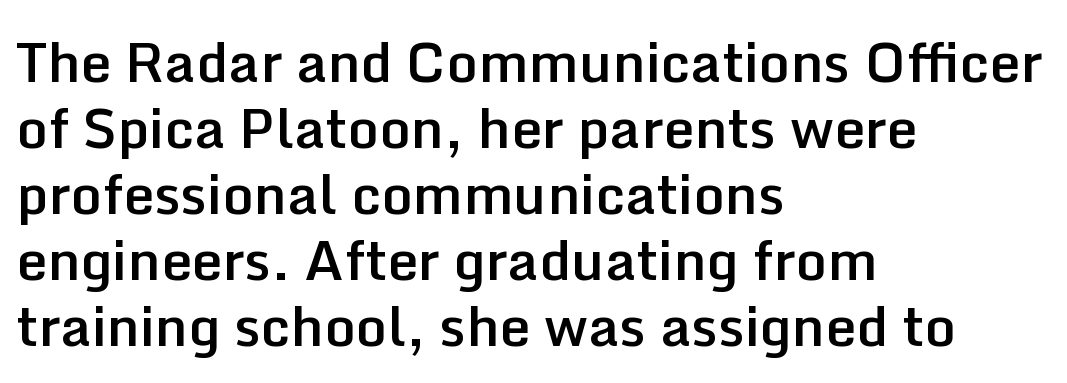
Does the type have serifs? No, each stem ends abruptly. The lettering holds an erect, upright posture throughout. The words here are not underlined. Nothing unusual about the tracking: characters are spaced as the font intends.
